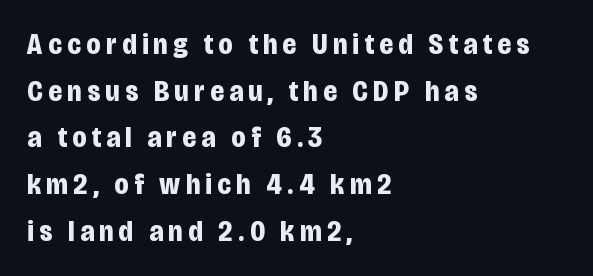
{"serif": "no", "italic": "no", "bold": "yes", "weight": "bold", "width": "condensed", "stroke_contrast": "low", "x_height": "large", "monospaced": "no", "underline": "no", "align": "left", "line_spacing": "normal", "line_spacing_ratio": 1.61, "glyph_px": 29}
